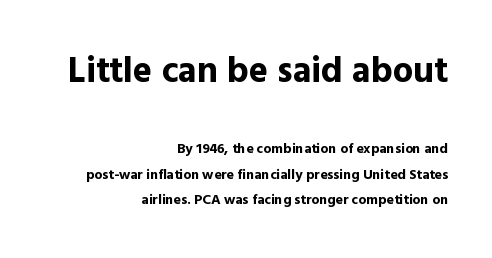
The image shows 36 px bold sans-serif type, upright; set right-aligned, line spacing 1.82x, normal letter spacing, not underlined; the first (top) block is 2.57x larger; a medium x-height.
